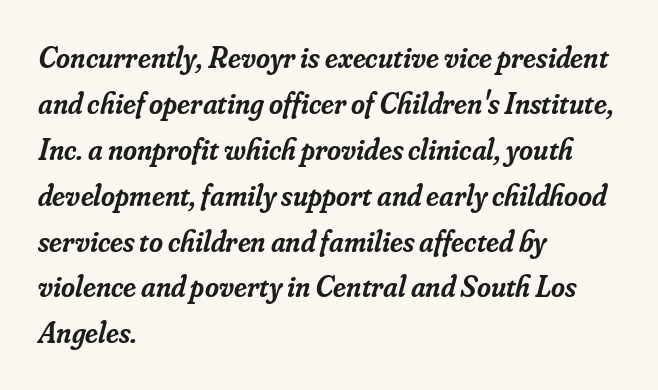
{"serif": "yes", "italic": "yes", "lean": "right", "slant_degrees": 16, "bold": "semi", "weight": "semibold", "width": "normal", "stroke_contrast": "low", "x_height": "small", "monospaced": "no", "underline": "no", "align": "left", "line_spacing": "normal", "line_spacing_ratio": 1.53, "letter_spacing": "normal", "letter_spacing_em": 0.0, "glyph_px": 30}
